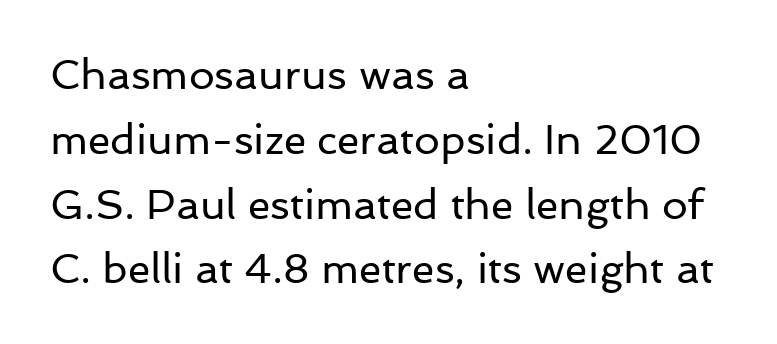
{"serif": "no", "italic": "no", "bold": "no", "weight": "regular", "width": "normal", "stroke_contrast": "low", "x_height": "medium", "monospaced": "no", "underline": "no", "align": "left", "line_spacing": "normal", "line_spacing_ratio": 1.58, "letter_spacing": "normal", "letter_spacing_em": 0.0, "glyph_px": 41}
